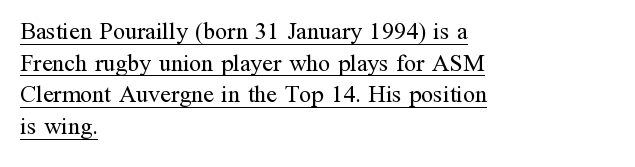
The image shows 24 px text type, upright; set left-aligned, normal line spacing (1.32x), normal letter spacing, underlined.
